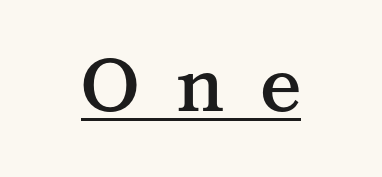
{"serif": "yes", "italic": "no", "bold": "semi", "weight": "semibold", "width": "normal", "stroke_contrast": "medium", "x_height": "medium", "monospaced": "no", "underline": "yes", "letter_spacing": "wide", "letter_spacing_em": 0.49, "glyph_px": 74}
